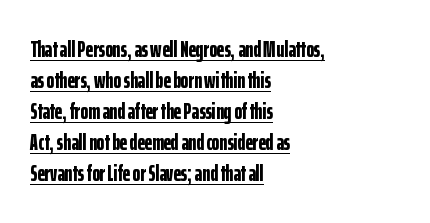
The image shows 23 px bold type, upright; set left-aligned, normal line spacing (1.35x), normal letter spacing, underlined.
